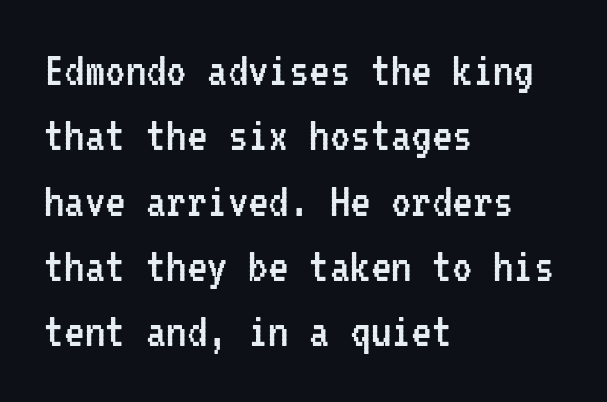
Q: Is the text bold? A: No.
Q: Is the text italic (slanted)? A: No, it is upright.
Q: Is the typeface a serif or a sans-serif typeface? A: Sans-serif.
Q: Is the text underlined? A: No.
Q: How is the paragraph aligned? A: Left-aligned.
Q: Is the spacing between letters normal or unusually wide? A: Normal.
Q: Is the spacing between lines tight, normal or loose? A: Normal.
Q: Width (condensed, normal, or wide)? A: Condensed.
Q: Stroke contrast? A: Low.
Q: x-height? A: Medium.
Q: Monospaced? A: Yes.
